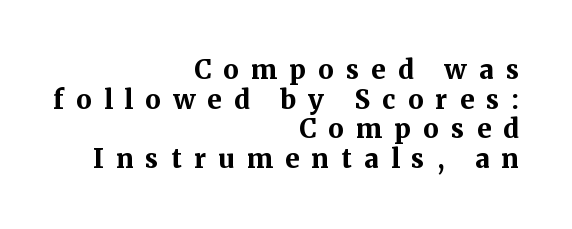
Compared with typical paragraphs, the rows here are closer together. These lines are set flush right with a ragged left edge. The specimen omits any rule beneath the text block's lines. The letters stand straight up with perfectly vertical stems.
